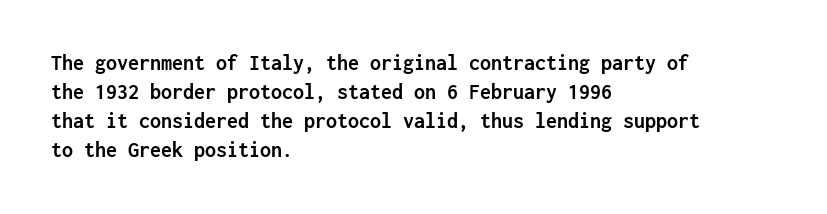
Q: Is the text bold? A: Yes.
Q: Is the text italic (slanted)? A: No, it is upright.
Q: Is the text underlined? A: No.
Q: How is the paragraph aligned? A: Left-aligned.
Q: Is the spacing between letters normal or unusually wide? A: Normal.
Q: Is the spacing between lines tight, normal or loose? A: Normal.
